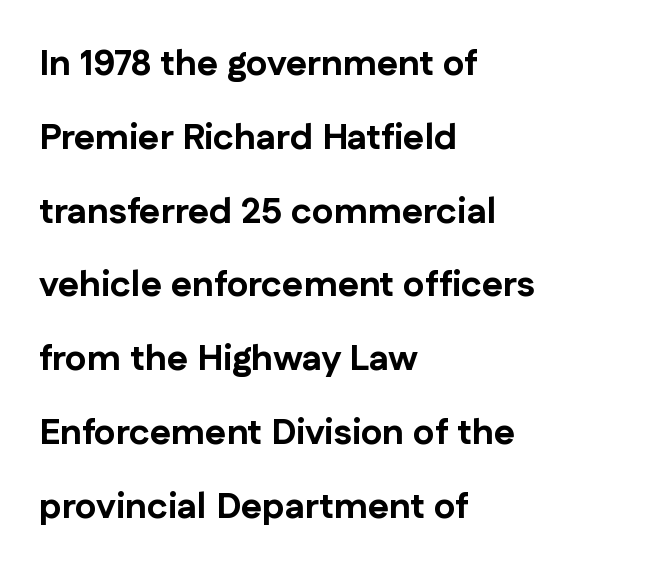
{"serif": "no", "italic": "no", "bold": "yes", "weight": "bold", "width": "normal", "stroke_contrast": "low", "x_height": "medium", "monospaced": "no", "underline": "no", "align": "left", "line_spacing": "loose", "line_spacing_ratio": 2.05, "letter_spacing": "normal", "letter_spacing_em": 0.0, "glyph_px": 36}
